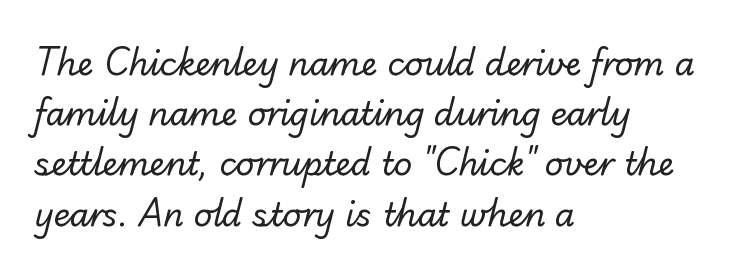
Q: Is the text bold? A: No.
Q: Is the typeface a serif or a sans-serif typeface? A: Sans-serif.
Q: Is the text underlined? A: No.
Q: How is the paragraph aligned? A: Left-aligned.
Q: Is the spacing between letters normal or unusually wide? A: Normal.
Q: Is the spacing between lines tight, normal or loose? A: Normal.
Q: Width (condensed, normal, or wide)? A: Normal.
Q: Stroke contrast? A: Low.
Q: x-height? A: Small.
Q: Monospaced? A: No.
